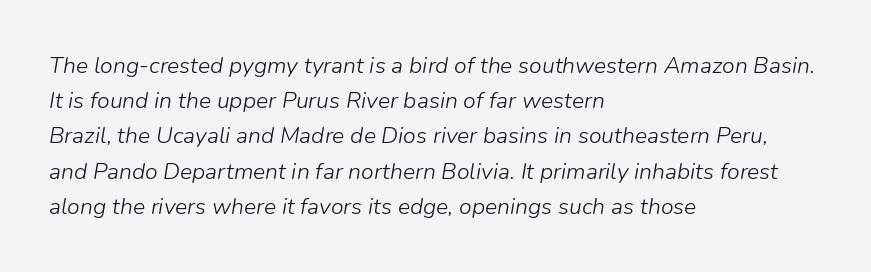
The image shows 23 px text type, italic (leaning right); set left-aligned, normal line spacing (1.53x), normal letter spacing, not underlined.
